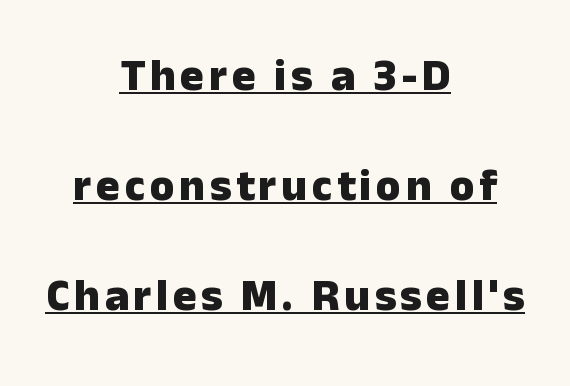
The image shows 45 px heavy sans-serif type, upright; set centered, loose line spacing (2.44x), underlined; low stroke contrast and a medium x-height.
